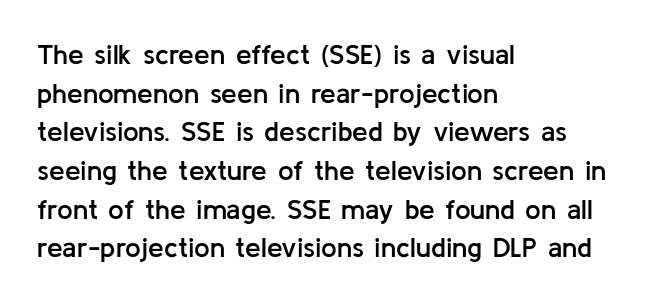
Varying glyph widths throughout — classic text-font behaviour. These lines are set flush left with a ragged right edge. The baseline area is clear. Semibold letterforms, between regular and bold. Notice how the stems are strictly vertical — no italics here. No feet cap the strokes, marking this as sans-serif type.
